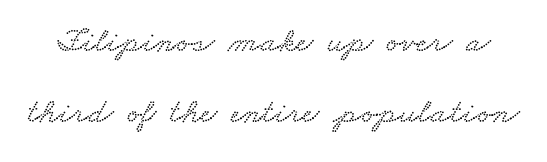
The image shows 35 px wide type; set loose line spacing (2.03x), normal letter spacing, not underlined; low stroke contrast and a small x-height.
